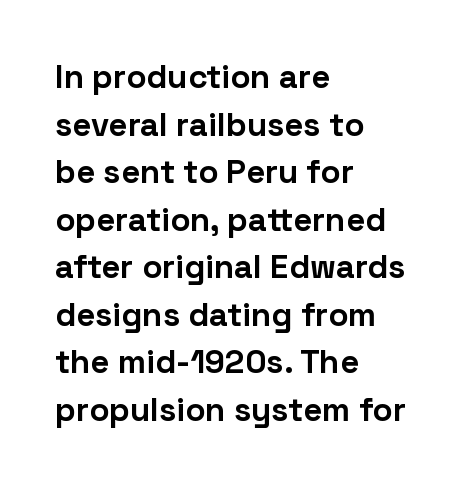
The image shows 33 px bold sans-serif type, upright; set left-aligned, normal line spacing (1.44x), normal letter spacing, not underlined; low stroke contrast and a medium x-height.
